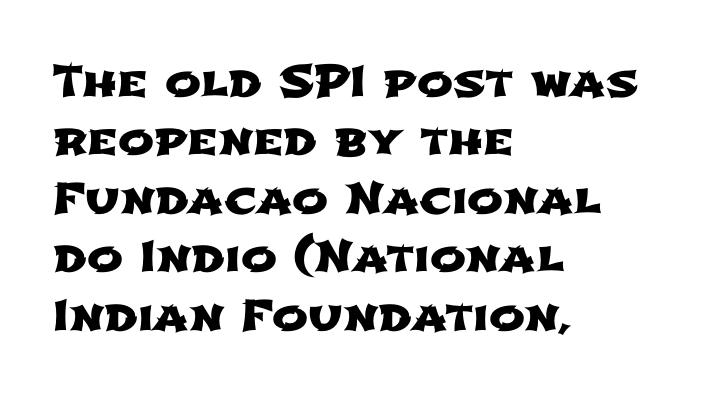
{"serif": "no", "width": "wide", "stroke_contrast": "low", "x_height": "medium", "monospaced": "no", "underline": "no", "align": "left", "line_spacing": "normal", "line_spacing_ratio": 1.36, "letter_spacing": "normal", "letter_spacing_em": 0.0, "glyph_px": 43}
